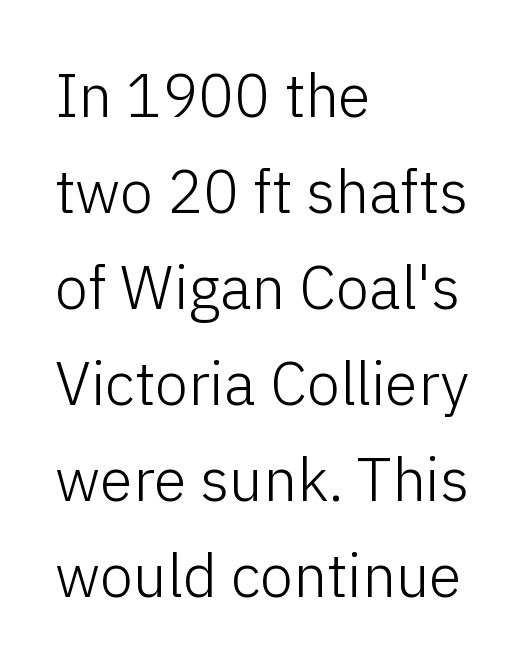
The letters advance in unequal steps, a hallmark of proportional type. Which margin do the lines hug? The left one — the right edge is uneven. How would I describe the line gaps? Plain and ordinary. Font category for this specimen: sans-serif. The passage shown has conventional tracking throughout.
